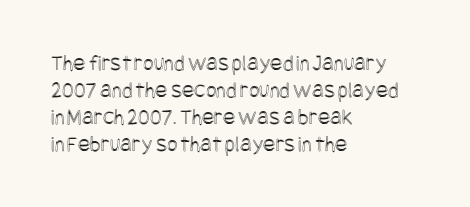
Q: Is the text italic (slanted)? A: No, it is upright.
Q: Is the text underlined? A: No.
Q: How is the paragraph aligned? A: Left-aligned.
Q: Is the spacing between letters normal or unusually wide? A: Normal.
